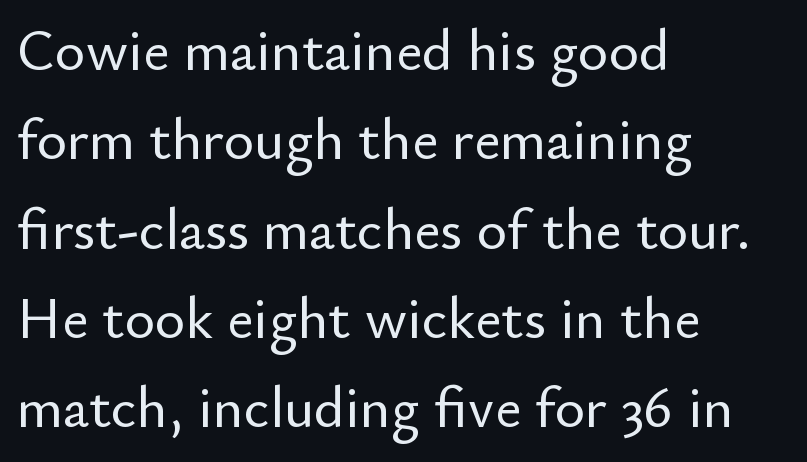
{"serif": "no", "italic": "no", "width": "normal", "stroke_contrast": "low", "x_height": "small", "monospaced": "no", "underline": "no", "align": "left", "line_spacing": "normal", "line_spacing_ratio": 1.54, "letter_spacing": "normal", "letter_spacing_em": 0.0, "glyph_px": 58}
